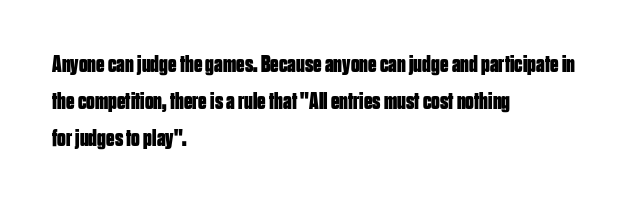
The image shows 24 px bold type, upright; set left-aligned, normal line spacing (1.55x), normal letter spacing, not underlined.
